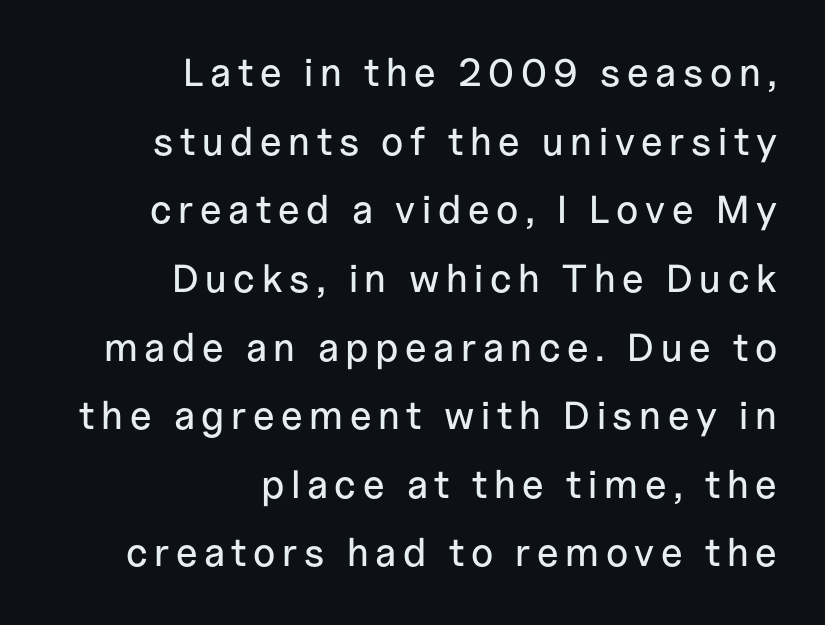
Q: Is the text italic (slanted)? A: No, it is upright.
Q: Is the typeface a serif or a sans-serif typeface? A: Sans-serif.
Q: Is the text underlined? A: No.
Q: How is the paragraph aligned? A: Right-aligned.
Q: Width (condensed, normal, or wide)? A: Normal.
Q: Stroke contrast? A: Low.
Q: x-height? A: Medium.
Q: Monospaced? A: No.
